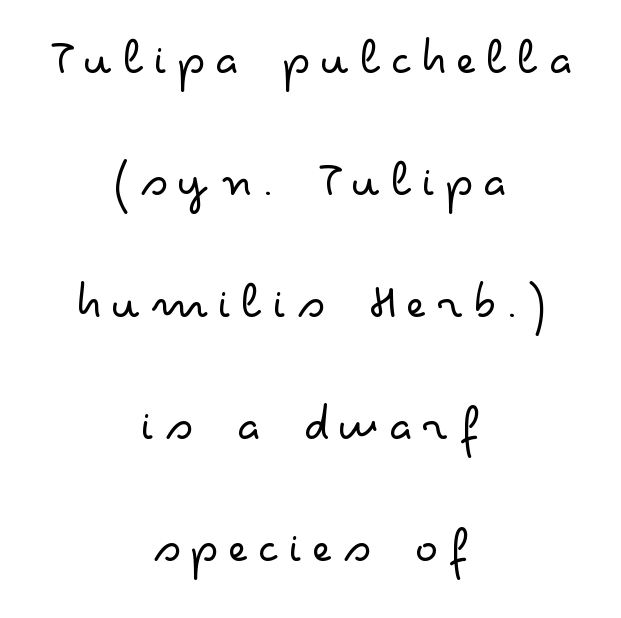
The image shows 54 px light, wide sans-serif type, upright; set centered, loose line spacing (2.26x), not underlined; low stroke contrast and a small x-height.
